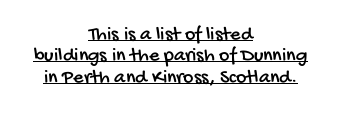
Q: Is the text underlined? A: Yes.
Q: How is the paragraph aligned? A: Centered.
Q: Is the spacing between letters normal or unusually wide? A: Normal.
Q: Is the spacing between lines tight, normal or loose? A: Tight.
